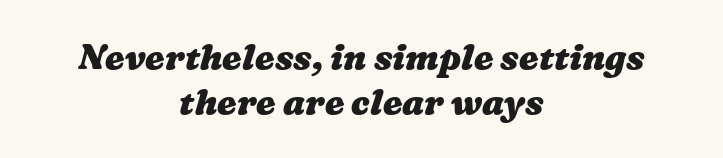
Q: Is the text bold? A: Yes.
Q: Is the text underlined? A: No.
Q: How is the paragraph aligned? A: Centered.
Q: Is the spacing between letters normal or unusually wide? A: Normal.
Q: Is the spacing between lines tight, normal or loose? A: Normal.
Q: Width (condensed, normal, or wide)? A: Wide.
Q: Stroke contrast? A: Medium.
Q: x-height? A: Medium.
Q: Monospaced? A: No.
